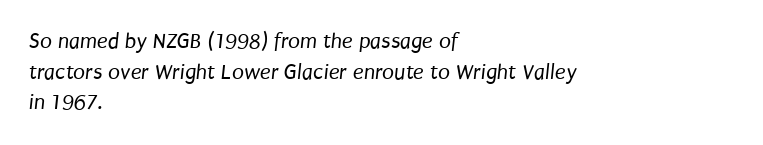
Q: Is the text bold? A: No.
Q: Is the text underlined? A: No.
Q: How is the paragraph aligned? A: Left-aligned.
Q: Is the spacing between letters normal or unusually wide? A: Normal.
Q: Is the spacing between lines tight, normal or loose? A: Normal.
